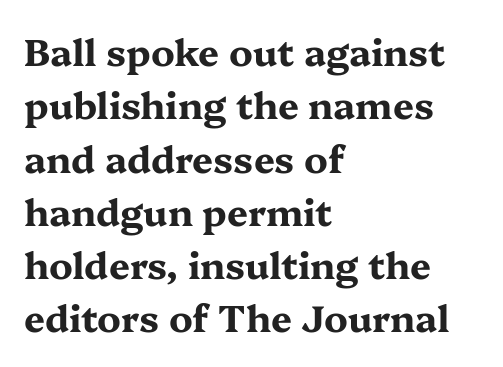
The compositor pushed each line to the left boundary. Proportional: the letters do not fall into vertical columns. Compared with typical body copy, the letter spacing here is the same. Heavy-handed strokes throughout: this text is bold.
